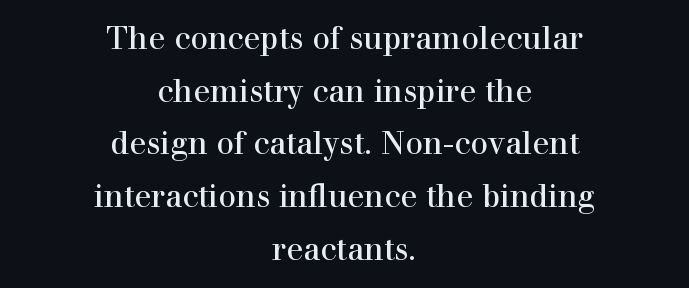
The image shows 31 px regular-weight serif type, upright; set centered, normal line spacing (1.7x), normal letter spacing, not underlined; high stroke contrast and a medium x-height.
